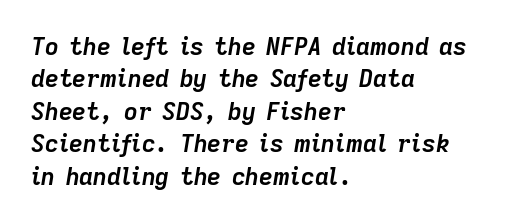
The image shows 24 px bold type, italic (leaning right); set left-aligned, normal line spacing (1.35x), normal letter spacing, not underlined.
